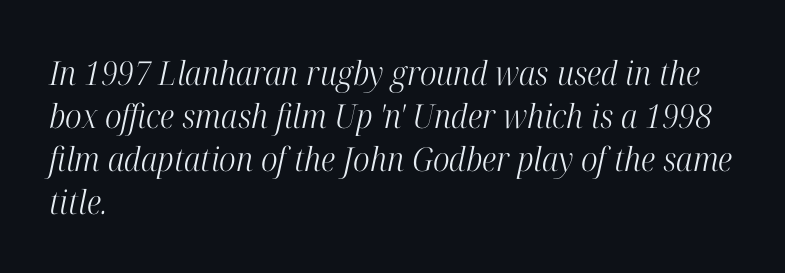
Q: Is the text bold? A: No.
Q: Is the text italic (slanted)? A: Yes, it leans right by about 12 degrees.
Q: Is the typeface a serif or a sans-serif typeface? A: Serif.
Q: Is the text underlined? A: No.
Q: How is the paragraph aligned? A: Left-aligned.
Q: Is the spacing between letters normal or unusually wide? A: Normal.
Q: Is the spacing between lines tight, normal or loose? A: Normal.
Q: Width (condensed, normal, or wide)? A: Condensed.
Q: Stroke contrast? A: High.
Q: x-height? A: Medium.
Q: Monospaced? A: No.
